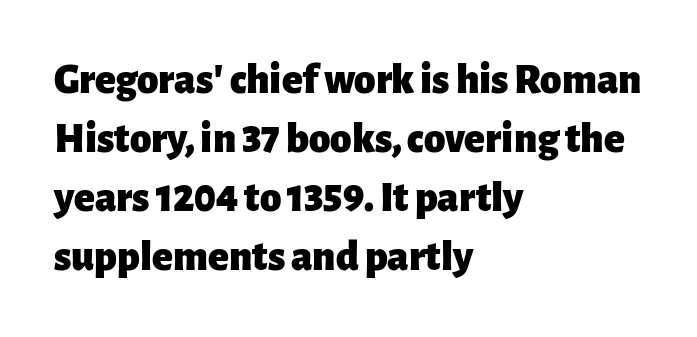
The image shows 43 px heavy sans-serif type, upright; set left-aligned, normal line spacing (1.37x), normal letter spacing, not underlined; low stroke contrast and a medium x-height.
